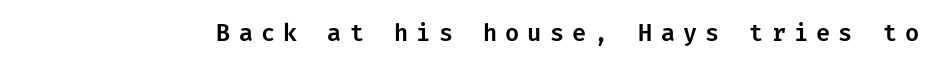
Each row of text sits above clean, open space. Does extra space separate the letters? Yes, quite a lot of it. Notice how the stems are strictly vertical — no italics here.
